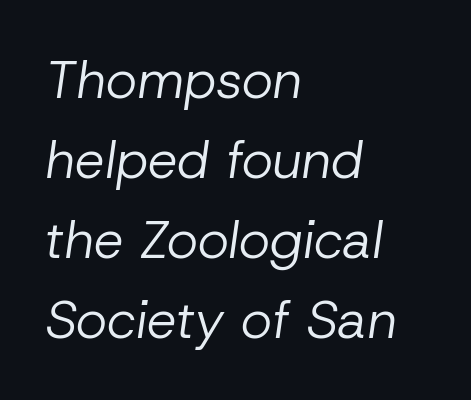
Q: Is the text bold? A: No.
Q: Is the text italic (slanted)? A: Yes, it leans right by about 8 degrees.
Q: Is the text underlined? A: No.
Q: How is the paragraph aligned? A: Left-aligned.
Q: Is the spacing between letters normal or unusually wide? A: Normal.
Q: Is the spacing between lines tight, normal or loose? A: Normal.
Q: Width (condensed, normal, or wide)? A: Normal.
Q: Stroke contrast? A: Low.
Q: x-height? A: Medium.
Q: Monospaced? A: No.
